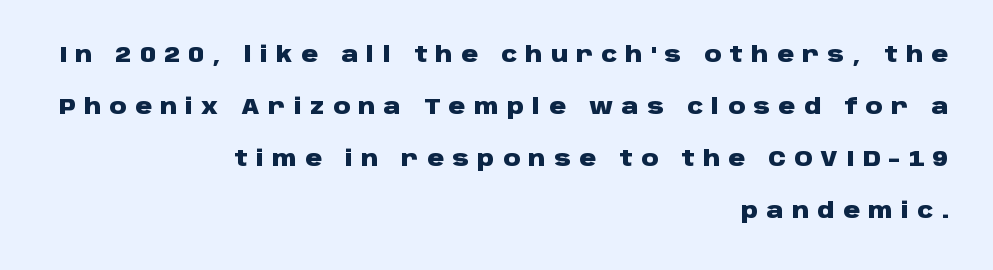
Substantial extra tracking has been applied to these lines. Line spacing here is loose. Set as a true bold cut, around the 700 mark. Line ends are locked; line starts wander. Ordinary non-slanted type is in use. The gap between lines stays unmarked.
